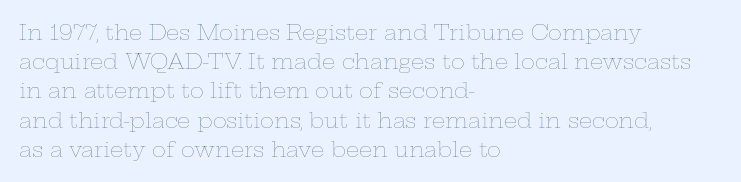
Q: Is the text bold? A: No.
Q: Is the text italic (slanted)? A: No, it is upright.
Q: Is the text underlined? A: No.
Q: How is the paragraph aligned? A: Left-aligned.
Q: Is the spacing between letters normal or unusually wide? A: Normal.
Q: Is the spacing between lines tight, normal or loose? A: Normal.
